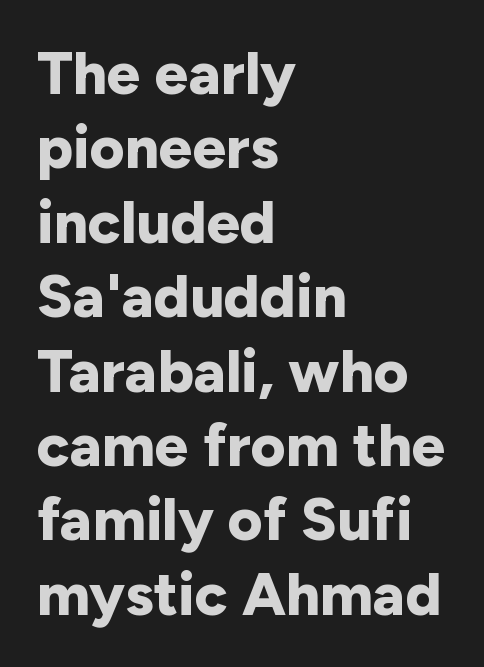
{"serif": "no", "italic": "no", "bold": "yes", "weight": "bold", "width": "normal", "stroke_contrast": "low", "x_height": "medium", "monospaced": "no", "underline": "no", "align": "left", "line_spacing_ratio": 1.24, "letter_spacing": "normal", "letter_spacing_em": 0.0, "glyph_px": 60}
